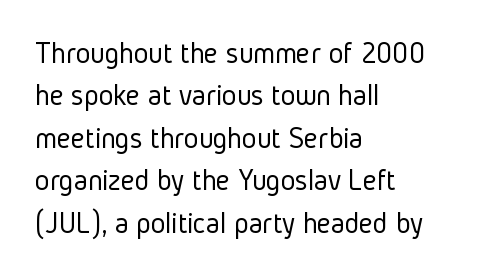
Honestly, there is no underline to notice here at all. Horizontal alignment here is leftward, the default for most running prose. These lines were composed using upright roman letters. This reads as an unemphasized weight, regular at the heaviest. The rendering uses natural spacing where letterforms have individual widths.
